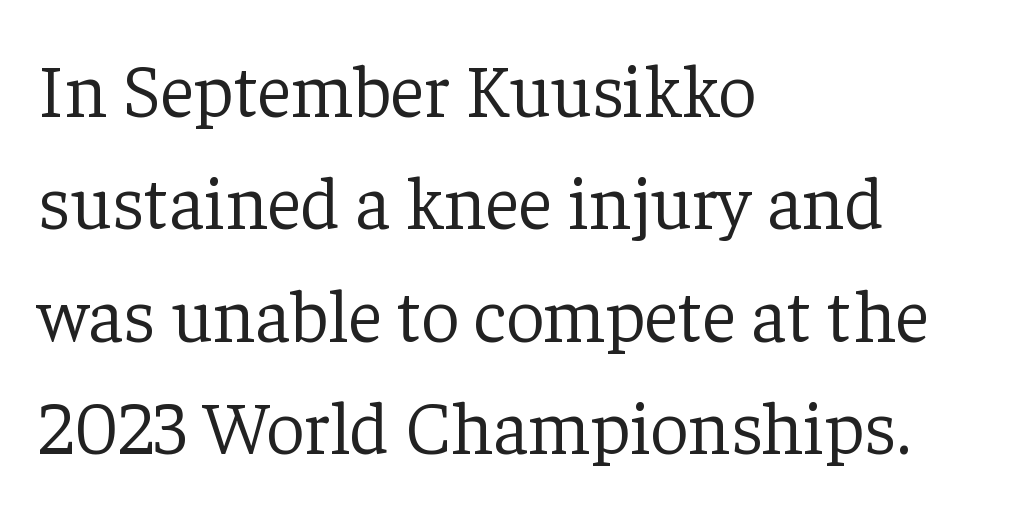
The designer went with a serif here, giving each stem small feet. These lines stack with their left ends in a neat column. Notice how the stems are strictly vertical — no italics here. Heaviness? Minimal to ordinary, like unemphasized prose. Character widths vary here, with narrow letters taking less room than wide ones.
